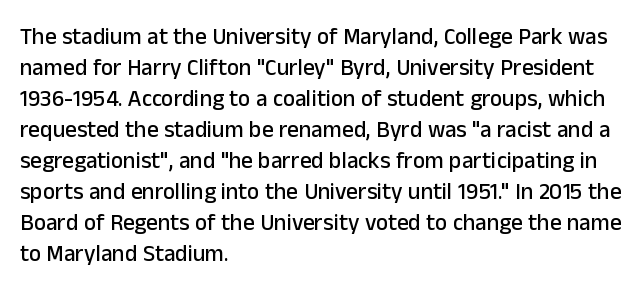
The image shows 23 px text type, upright; set left-aligned, normal line spacing (1.35x), normal letter spacing, not underlined.
